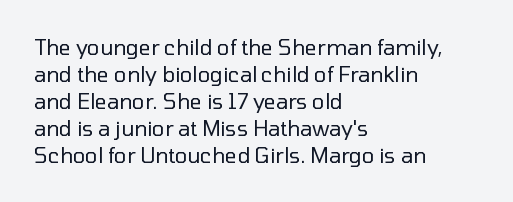
The image shows 21 px text type, upright; set left-aligned, normal line spacing (1.28x), normal letter spacing, not underlined.
